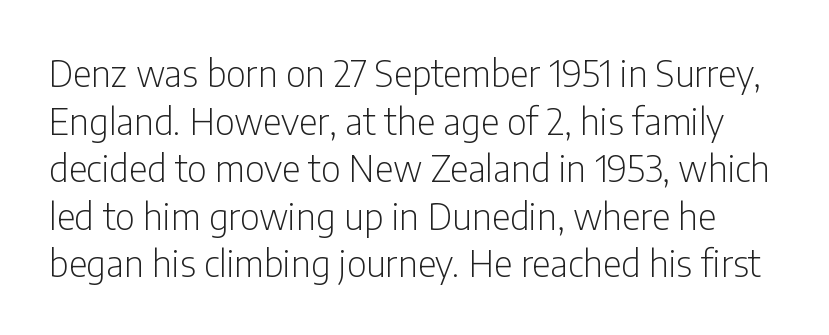
The image shows 36 px light, condensed sans-serif type, upright; set normal line spacing (1.32x), normal letter spacing, not underlined; low stroke contrast and a medium x-height.
